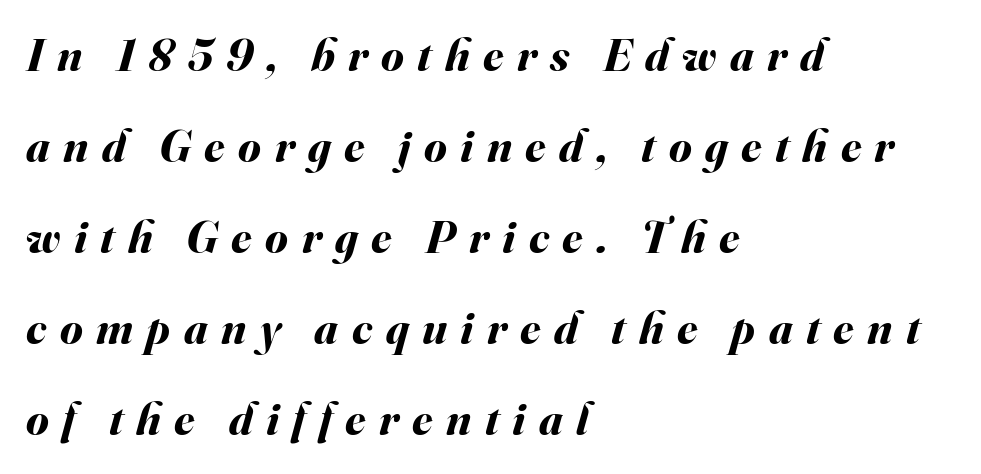
The image shows 46 px bold type, italic (leaning right); set left-aligned, loose line spacing (1.98x), unusually wide letter spacing (+0.29 em), not underlined; medium stroke contrast and a small x-height.
